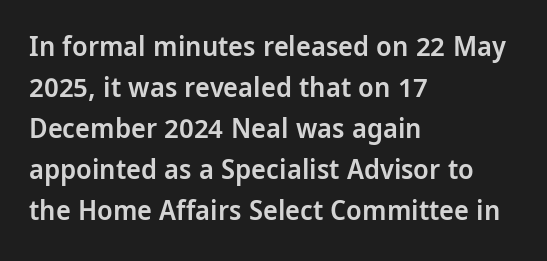
{"serif": "no", "italic": "no", "bold": "semi", "weight": "semibold", "width": "condensed", "stroke_contrast": "low", "x_height": "large", "monospaced": "no", "underline": "no", "align": "left", "line_spacing": "normal", "line_spacing_ratio": 1.46, "letter_spacing": "normal", "letter_spacing_em": 0.0, "glyph_px": 28}
